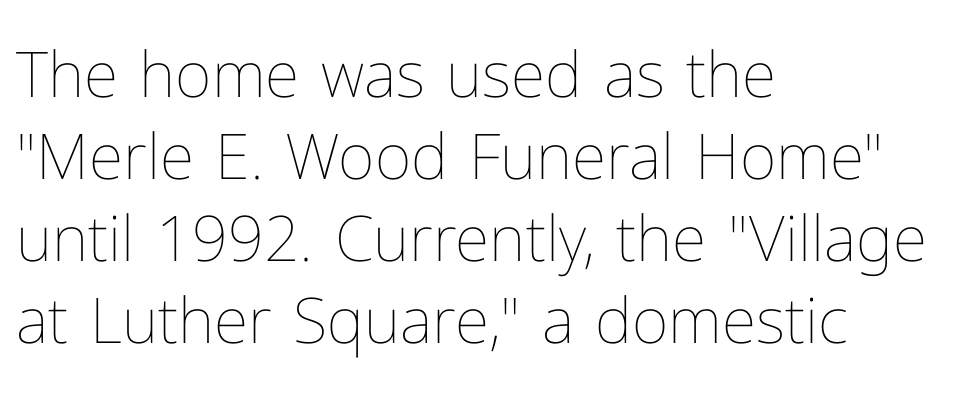
{"italic": "no", "bold": "no", "weight": "thin", "width": "normal", "stroke_contrast": "low", "x_height": "medium", "monospaced": "no", "underline": "no", "align": "left", "line_spacing": "normal", "line_spacing_ratio": 1.3, "letter_spacing": "normal", "letter_spacing_em": 0.0, "glyph_px": 63}
